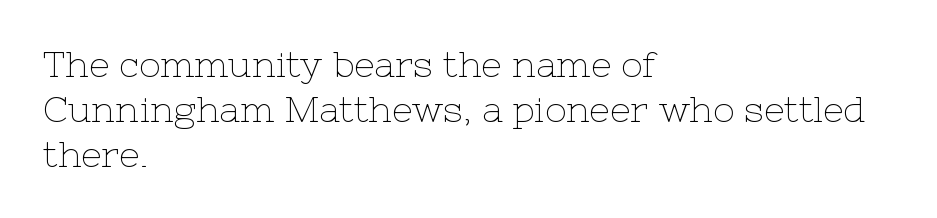
{"serif": "yes", "italic": "no", "bold": "no", "weight": "thin", "width": "normal", "stroke_contrast": "low", "x_height": "medium", "monospaced": "no", "underline": "no", "align": "left", "line_spacing": "normal", "line_spacing_ratio": 1.25, "letter_spacing": "normal", "letter_spacing_em": 0.0, "glyph_px": 36}
